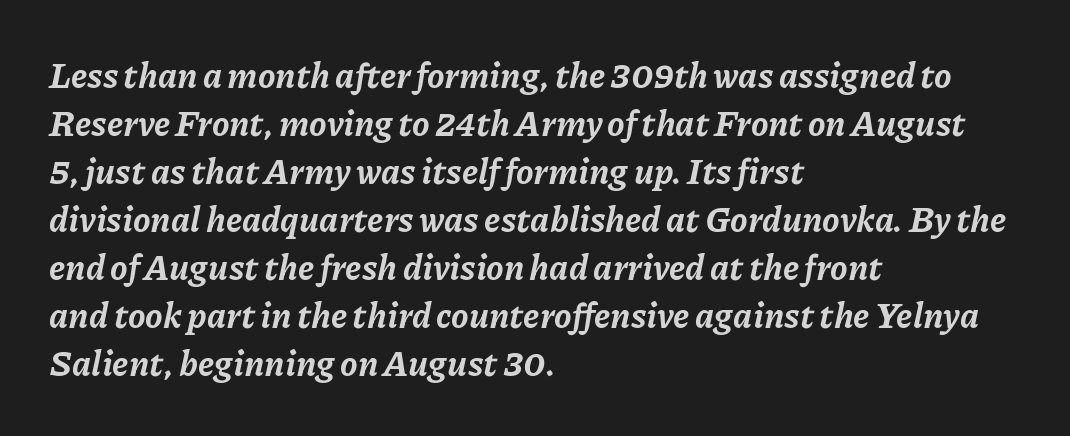
Q: Is the text bold? A: Yes.
Q: Is the text italic (slanted)? A: Yes, it leans right by about 11 degrees.
Q: Is the text underlined? A: No.
Q: How is the paragraph aligned? A: Left-aligned.
Q: Is the spacing between letters normal or unusually wide? A: Normal.
Q: Is the spacing between lines tight, normal or loose? A: Normal.
Q: Width (condensed, normal, or wide)? A: Normal.
Q: Stroke contrast? A: Low.
Q: x-height? A: Medium.
Q: Monospaced? A: No.
